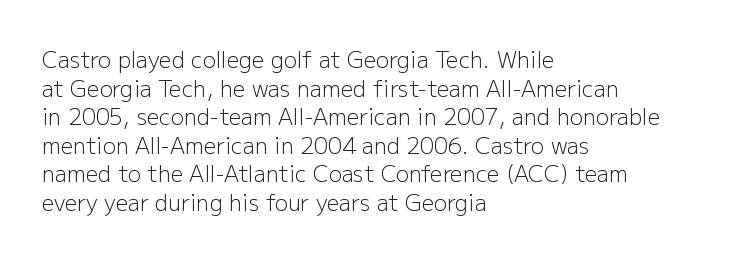
Check the space under the baseline: it is left empty. Characters follow at the spacing the type designer built in. These glyphs show unthickened strokes, regular width or finer. This is the regular roman posture of the typeface. A typesetter would call this leading conventional body-copy spacing. The compositor pushed each line to the left boundary.
